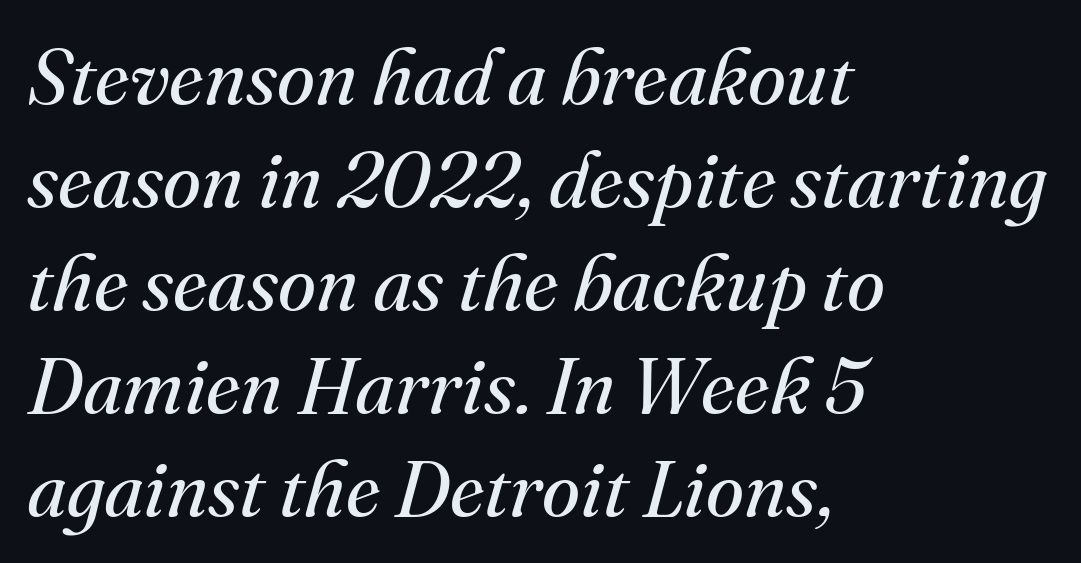
The image shows 78 px regular-weight serif type, italic (leaning right); set left-aligned, normal line spacing (1.32x), normal letter spacing, not underlined; medium stroke contrast and a small x-height.
